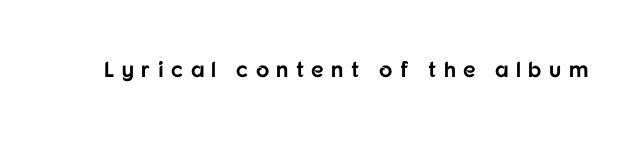
The image shows 22 px bold type, upright; set unusually wide letter spacing (+0.33 em), not underlined.
